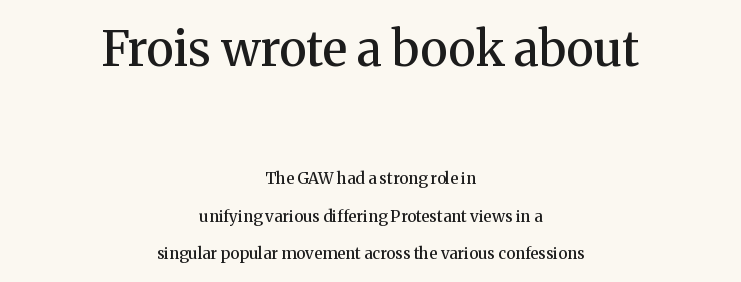
Q: Is the text bold? A: Semi-bold.
Q: Is the text italic (slanted)? A: No, it is upright.
Q: Is the typeface a serif or a sans-serif typeface? A: Serif.
Q: Is the text underlined? A: No.
Q: How is the paragraph aligned? A: Centered.
Q: Is the spacing between letters normal or unusually wide? A: Normal.
Q: Is the spacing between lines tight, normal or loose? A: Loose.
Q: Which block of text is set in a larger size, the first (top) or the second (bottom)? A: The first (top) one.
Q: Width (condensed, normal, or wide)? A: Normal.
Q: Stroke contrast? A: Medium.
Q: x-height? A: Medium.
Q: Monospaced? A: No.
